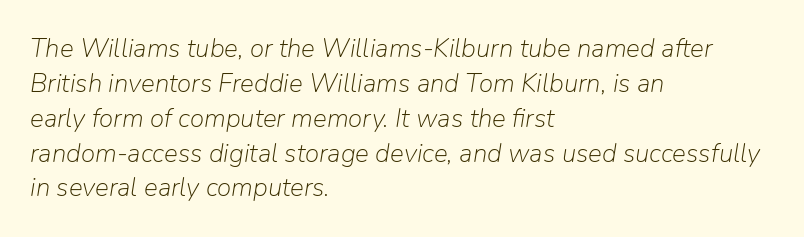
{"italic": "yes", "lean": "right", "slant_degrees": 9, "bold": "no", "underline": "no", "align": "left", "line_spacing": "normal", "line_spacing_ratio": 1.34, "letter_spacing": "normal", "letter_spacing_em": 0.0, "glyph_px": 26}
